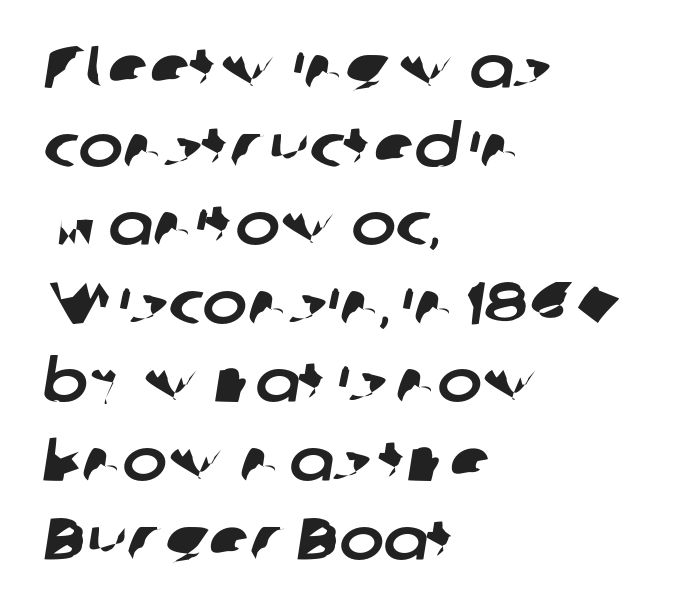
Q: Is the typeface a serif or a sans-serif typeface? A: Sans-serif.
Q: Is the text underlined? A: No.
Q: How is the paragraph aligned? A: Left-aligned.
Q: Is the spacing between letters normal or unusually wide? A: Normal.
Q: Is the spacing between lines tight, normal or loose? A: Normal.
Q: Width (condensed, normal, or wide)? A: Normal.
Q: Stroke contrast? A: Low.
Q: x-height? A: Medium.
Q: Monospaced? A: No.
